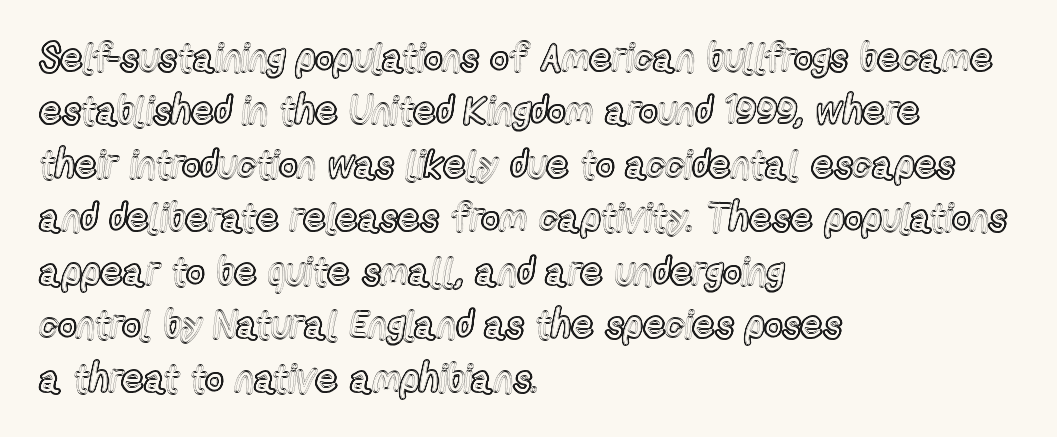
{"width": "condensed", "x_height": "medium", "monospaced": "no", "underline": "no", "align": "left", "line_spacing": "normal", "line_spacing_ratio": 1.37, "letter_spacing": "normal", "letter_spacing_em": 0.0, "glyph_px": 39}
